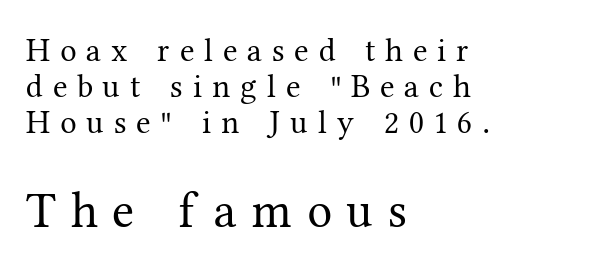
The font's upright variant was chosen for this text. This sample has the flowing, uneven cadence of proportional lettering. A clean baseline with only descenders dipping below it. Here the glyphs are tracked loosely, breaking word shapes into spaced letters.
